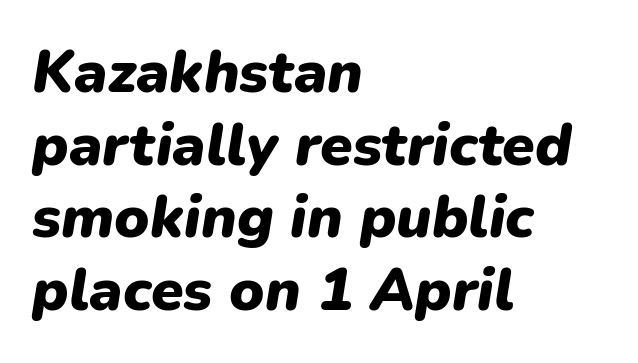
The image shows 59 px heavy type, italic (leaning right); set left-aligned, line spacing 1.23x, normal letter spacing, not underlined; low stroke contrast and a medium x-height.
